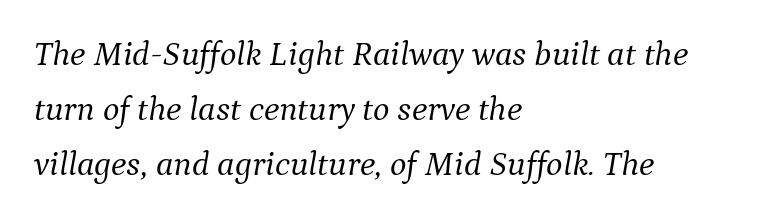
The space between consecutive lines is moderate. Looks like regular typesetting: each glyph gets only the width it needs. Teacher's note: observe the even left margin — that is flush-left alignment. Quick note: italic.
